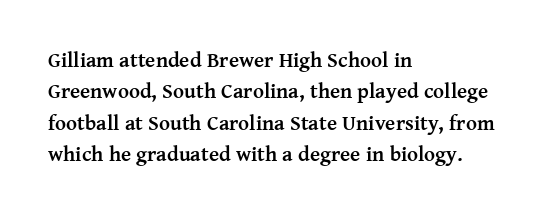
The image shows 21 px bold type, upright; set left-aligned, normal line spacing (1.49x), normal letter spacing, not underlined.
